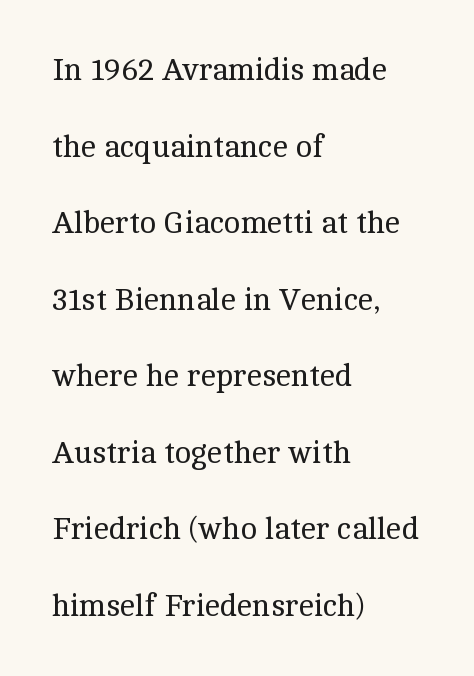
Q: Is the text bold? A: No.
Q: Is the text italic (slanted)? A: No, it is upright.
Q: Is the typeface a serif or a sans-serif typeface? A: Serif.
Q: Is the text underlined? A: No.
Q: How is the paragraph aligned? A: Left-aligned.
Q: Is the spacing between letters normal or unusually wide? A: Normal.
Q: Is the spacing between lines tight, normal or loose? A: Loose.
Q: Width (condensed, normal, or wide)? A: Normal.
Q: x-height? A: Medium.
Q: Monospaced? A: No.
